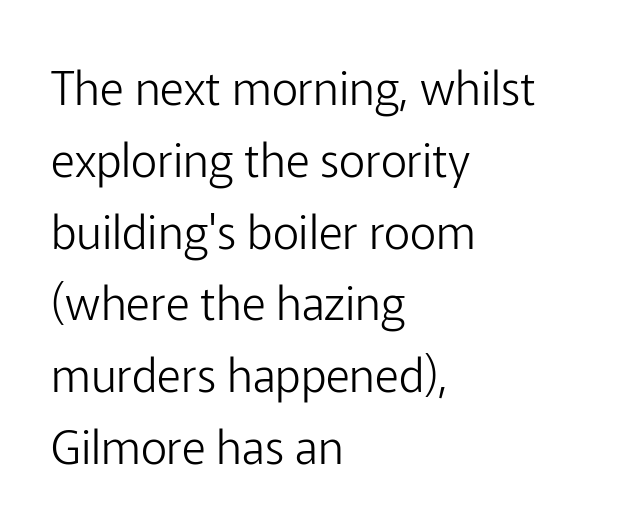
{"serif": "no", "italic": "no", "bold": "no", "weight": "light", "width": "normal", "stroke_contrast": "low", "x_height": "medium", "monospaced": "no", "underline": "no", "align": "left", "line_spacing": "normal", "line_spacing_ratio": 1.56, "letter_spacing": "normal", "letter_spacing_em": 0.0, "glyph_px": 46}
